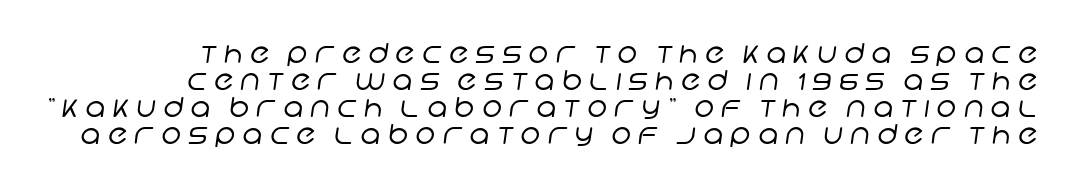
{"bold": "no", "underline": "no", "line_spacing": "tight", "line_spacing_ratio": 1.0, "letter_spacing": "wide", "letter_spacing_em": 0.27, "glyph_px": 27}
